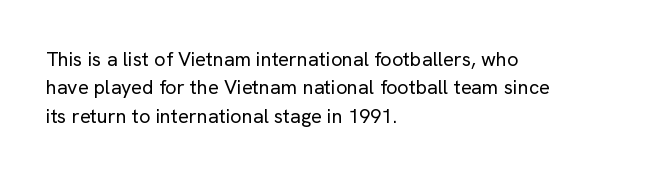
Glyph-to-glyph distance matches everyday printed text. One glance says typical: line gaps are just what's usual. A bare baseline throughout the passage. Does the lettering tilt? It doesn't — this is upright.
